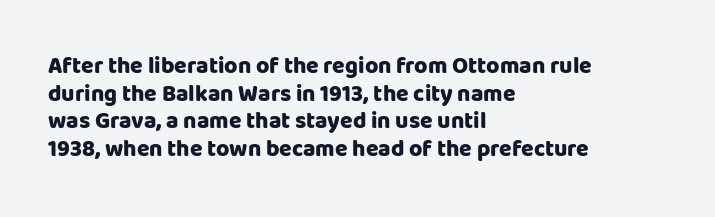
The letters stand upright; this is a roman face. Each word holds together tightly as a unit, with standard inter-letter gaps. Underline: absent. Notice how thick the strokes are: this is what a full bold looks like. The setting favours the left margin, as ordinary paragraphs usually do.
